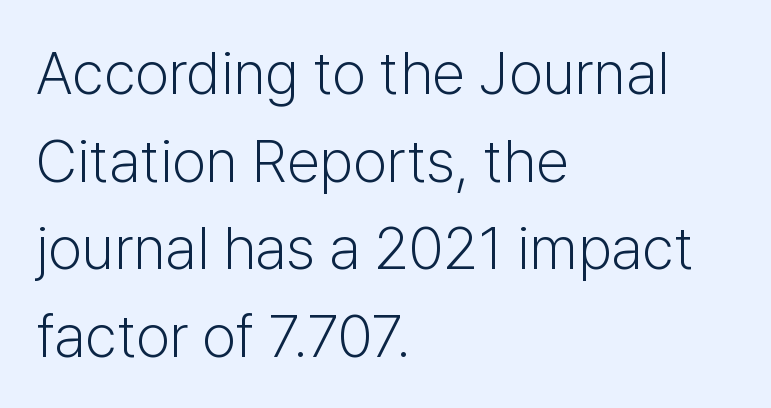
Q: Is the text bold? A: No.
Q: Is the text italic (slanted)? A: No, it is upright.
Q: Is the typeface a serif or a sans-serif typeface? A: Sans-serif.
Q: Is the text underlined? A: No.
Q: How is the paragraph aligned? A: Left-aligned.
Q: Is the spacing between letters normal or unusually wide? A: Normal.
Q: Is the spacing between lines tight, normal or loose? A: Normal.
Q: Width (condensed, normal, or wide)? A: Normal.
Q: Stroke contrast? A: Low.
Q: x-height? A: Medium.
Q: Monospaced? A: No.
